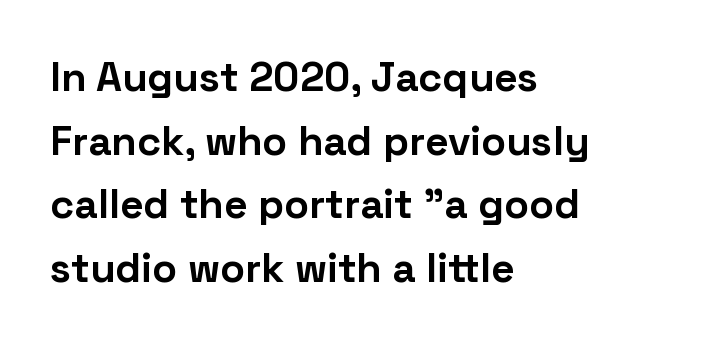
You can tell from the bare stems that sans-serif type was used. Designer's note — italics off, roman on. Notice how descenders clear the ascenders below comfortably — that's standard leading. The strip under each line holds only bare page.
